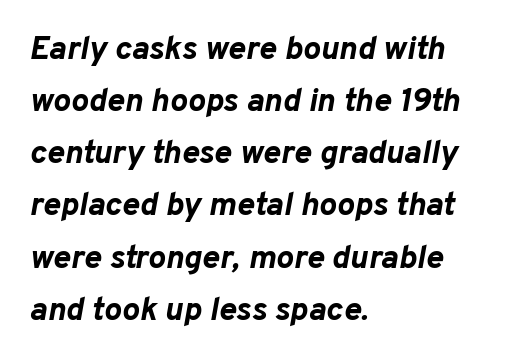
{"italic": "yes", "lean": "right", "slant_degrees": 10, "bold": "yes", "weight": "bold", "width": "normal", "stroke_contrast": "low", "x_height": "medium", "monospaced": "no", "underline": "no", "align": "left", "line_spacing": "normal", "line_spacing_ratio": 1.58, "letter_spacing": "normal", "letter_spacing_em": 0.0, "glyph_px": 33}
